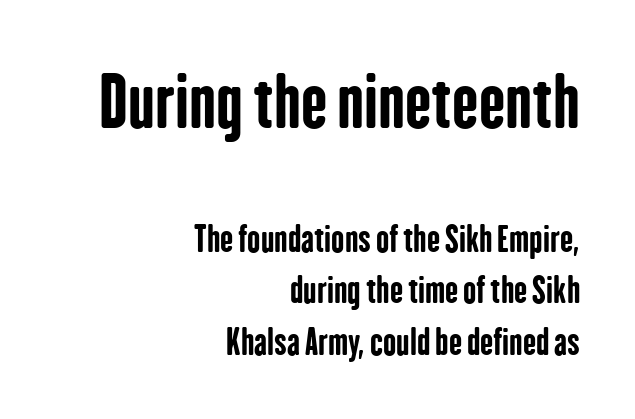
The image shows 70 px bold, condensed sans-serif type, upright; set right-aligned, normal line spacing (1.48x), normal letter spacing, not underlined; the first (top) block is 2.0x larger; low stroke contrast and a medium x-height.
